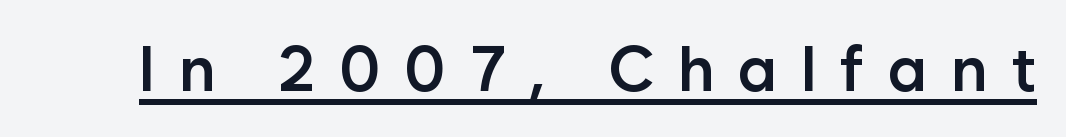
Short note: letters widely spaced. A semibold gives these letters moderate extra thickness, short of bold. The rendering shows plain stroke endings on the letterforms — a sans-serif design. Underlined type. Varying glyph widths throughout — classic text-font behaviour.
